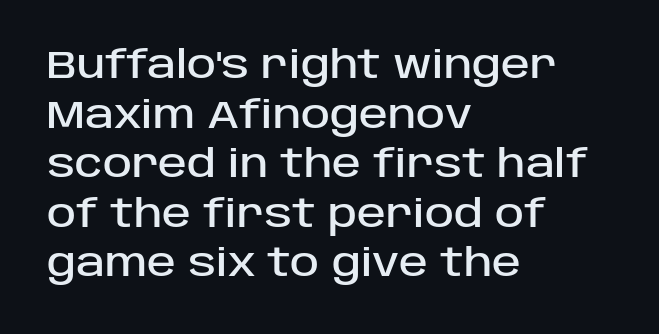
The lettering stays uniformly vertical, giving the passage a roman look. Alignment: flush left. Has an underline been added? It has not. Check where the strokes stop: nothing finishes them off — pure sans. Here the designer chose a conventional face with non-uniform glyph widths. Line spacing here is normal.
